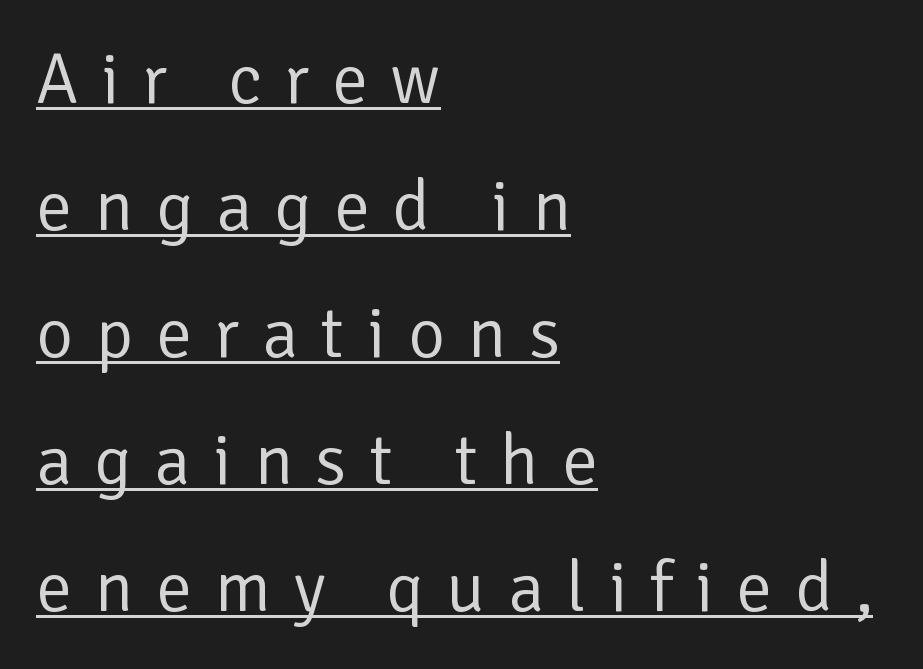
The string is rendered with underlining switched on. Nope, not italic — everything's standing straight. Spacing verdict: proportional, widths tailored to each character. This reads as an unemphasized weight, regular at the heaviest.
